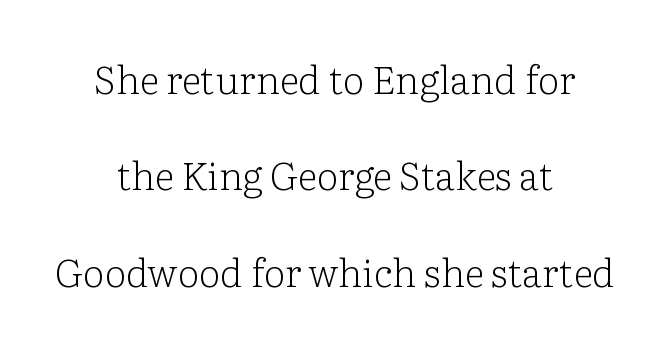
The image shows 39 px light serif type, upright; set centered, loose line spacing (2.47x), normal letter spacing, not underlined; low stroke contrast and a medium x-height.
